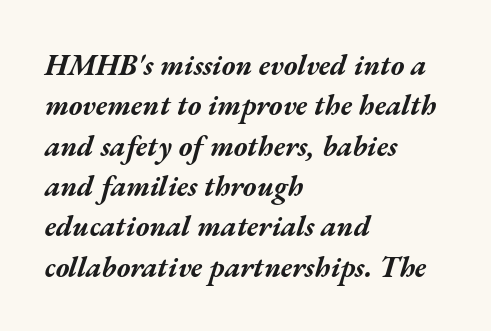
Q: Is the text bold? A: Yes.
Q: Is the text italic (slanted)? A: Yes, it leans right by about 17 degrees.
Q: Is the text underlined? A: No.
Q: How is the paragraph aligned? A: Left-aligned.
Q: Is the spacing between letters normal or unusually wide? A: Normal.
Q: Is the spacing between lines tight, normal or loose? A: Normal.
Q: Width (condensed, normal, or wide)? A: Wide.
Q: Stroke contrast? A: Medium.
Q: x-height? A: Medium.
Q: Monospaced? A: No.
